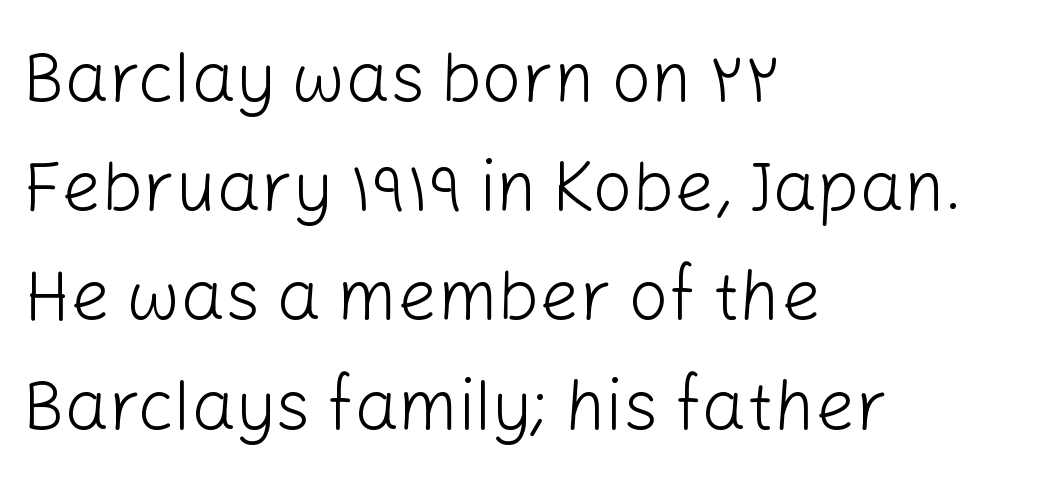
The image shows 70 px light sans-serif type, upright; set left-aligned, normal line spacing (1.56x), normal letter spacing, not underlined; low stroke contrast and a medium x-height.
